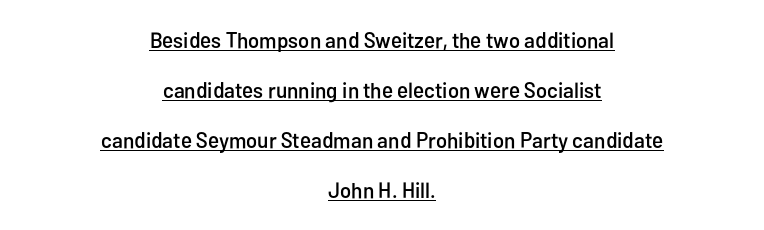
The letterforms sit shoulder to shoulder at normal distance. These lines stand farther apart than default settings would place them. This rendering uses center alignment, leaving both contours irregular but symmetric. Beneath each row of characters lies a ruled line. When letters stand straight like this, we call the style roman or upright.
